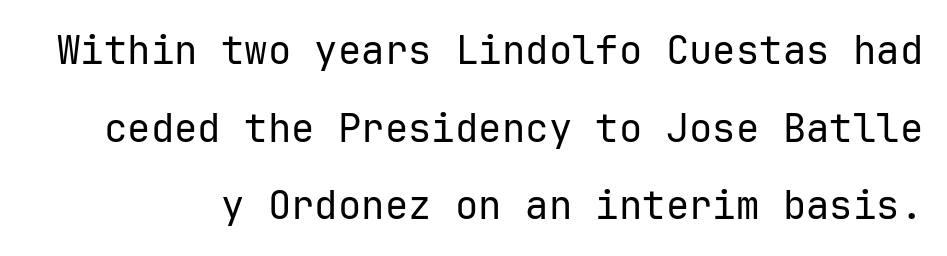
No heavy texture on the line: the type isn't bold. What kind of face is this? One without serifs — a sans. The horizontal fit of the characters is conventional and even. Descenders hang freely into open space. The face used here is monospaced, like something from a code editor.
